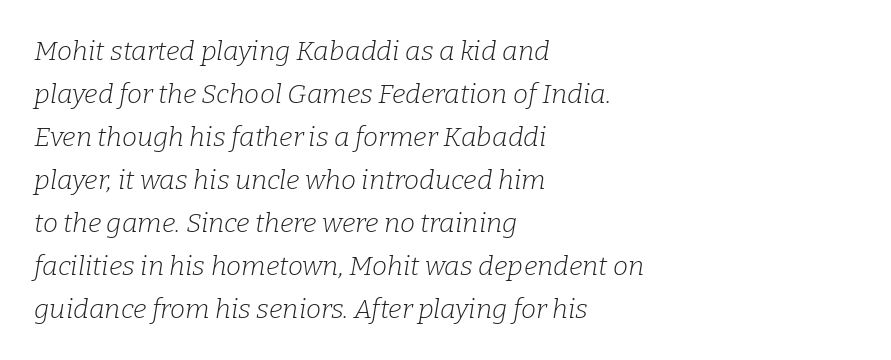
Q: Is the text bold? A: No.
Q: Is the text italic (slanted)? A: Yes, it leans right by about 9 degrees.
Q: Is the text underlined? A: No.
Q: How is the paragraph aligned? A: Left-aligned.
Q: Is the spacing between letters normal or unusually wide? A: Normal.
Q: Is the spacing between lines tight, normal or loose? A: Normal.
